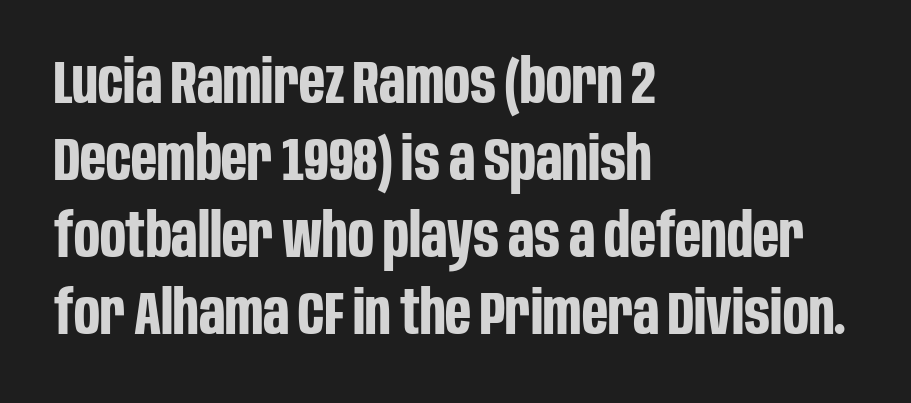
The image shows 61 px bold, condensed sans-serif type, upright; set left-aligned, normal line spacing (1.26x), normal letter spacing, not underlined; low stroke contrast and a large x-height.
